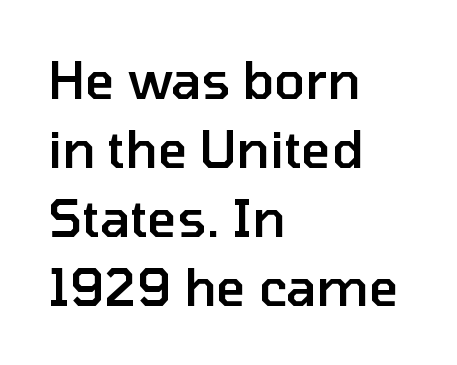
Q: Is the text bold? A: Semi-bold.
Q: Is the text italic (slanted)? A: No, it is upright.
Q: Is the typeface a serif or a sans-serif typeface? A: Sans-serif.
Q: Is the text underlined? A: No.
Q: How is the paragraph aligned? A: Left-aligned.
Q: Is the spacing between letters normal or unusually wide? A: Normal.
Q: Is the spacing between lines tight, normal or loose? A: Normal.
Q: Width (condensed, normal, or wide)? A: Normal.
Q: Stroke contrast? A: Low.
Q: x-height? A: Medium.
Q: Monospaced? A: No.
